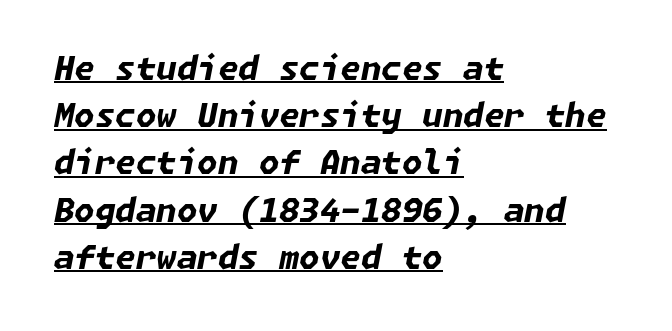
Q: Is the text bold? A: Yes.
Q: Is the text italic (slanted)? A: Yes, it leans right by about 11 degrees.
Q: Is the text underlined? A: Yes.
Q: How is the paragraph aligned? A: Left-aligned.
Q: Is the spacing between letters normal or unusually wide? A: Normal.
Q: Is the spacing between lines tight, normal or loose? A: Normal.
Q: Width (condensed, normal, or wide)? A: Normal.
Q: Stroke contrast? A: Low.
Q: x-height? A: Medium.
